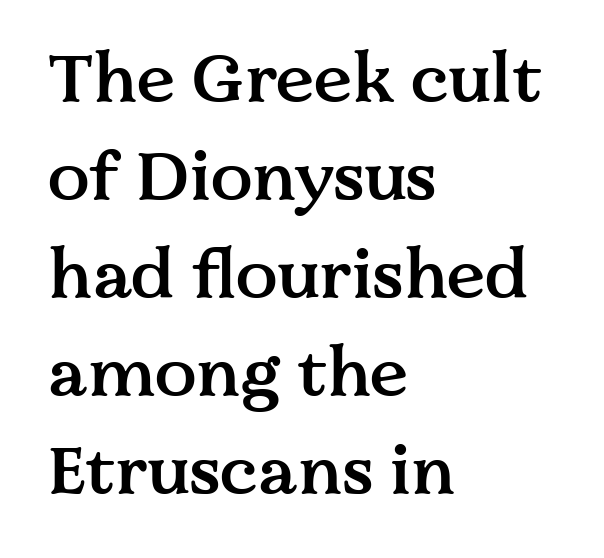
{"serif": "yes", "italic": "no", "bold": "semi", "weight": "semibold", "width": "normal", "stroke_contrast": "medium", "x_height": "medium", "monospaced": "no", "underline": "no", "align": "left", "line_spacing": "normal", "line_spacing_ratio": 1.42, "letter_spacing": "normal", "letter_spacing_em": 0.0, "glyph_px": 69}
